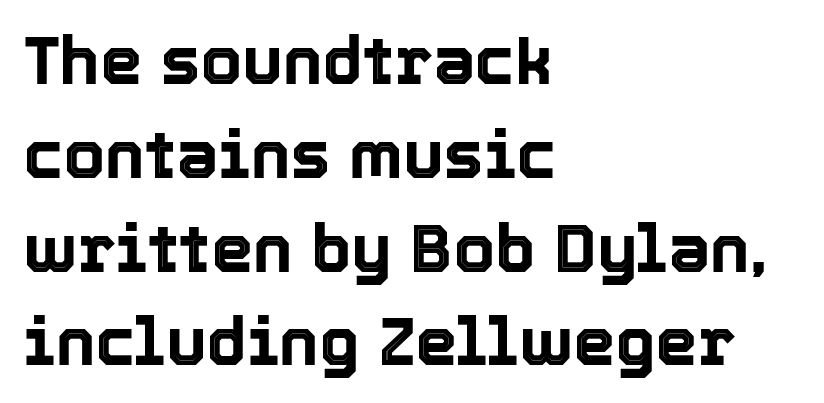
Quick note: not italic, upright. Unmarked baselines from the first word to the last. Quick note: interline space is typical. This sample is left-justified, so line endings fall wherever the words run out. The face used here is proportionally spaced, like ordinary book or web type. Glyph-to-glyph distance matches everyday printed text.
